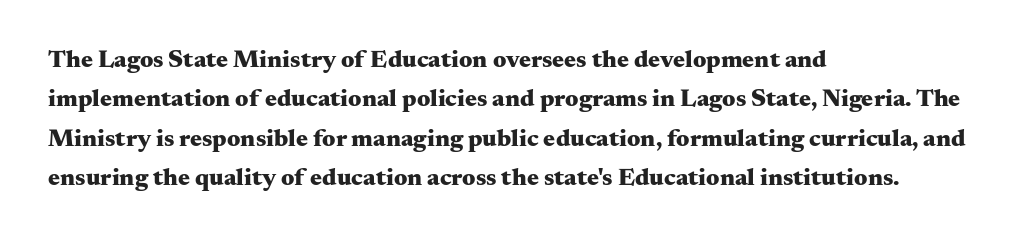
{"italic": "no", "bold": "yes", "underline": "no", "align": "left", "line_spacing": "normal", "line_spacing_ratio": 1.58, "letter_spacing": "normal", "letter_spacing_em": 0.0, "glyph_px": 25}
